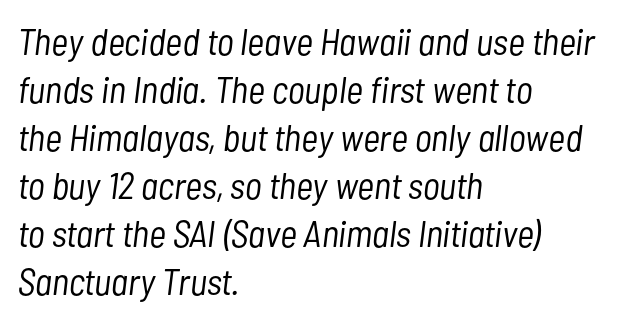
Q: Is the text bold? A: No.
Q: Is the text italic (slanted)? A: Yes, it leans right by about 7 degrees.
Q: Is the text underlined? A: No.
Q: How is the paragraph aligned? A: Left-aligned.
Q: Is the spacing between letters normal or unusually wide? A: Normal.
Q: Is the spacing between lines tight, normal or loose? A: Normal.
Q: Width (condensed, normal, or wide)? A: Condensed.
Q: Stroke contrast? A: Low.
Q: x-height? A: Medium.
Q: Monospaced? A: No.
